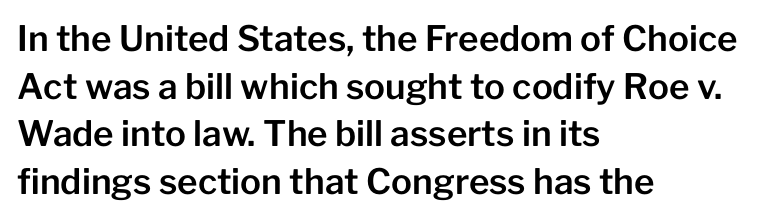
Q: Is the text italic (slanted)? A: No, it is upright.
Q: Is the typeface a serif or a sans-serif typeface? A: Sans-serif.
Q: Is the text underlined? A: No.
Q: How is the paragraph aligned? A: Left-aligned.
Q: Is the spacing between letters normal or unusually wide? A: Normal.
Q: Is the spacing between lines tight, normal or loose? A: Normal.
Q: Width (condensed, normal, or wide)? A: Normal.
Q: Stroke contrast? A: Low.
Q: x-height? A: Medium.
Q: Monospaced? A: No.
